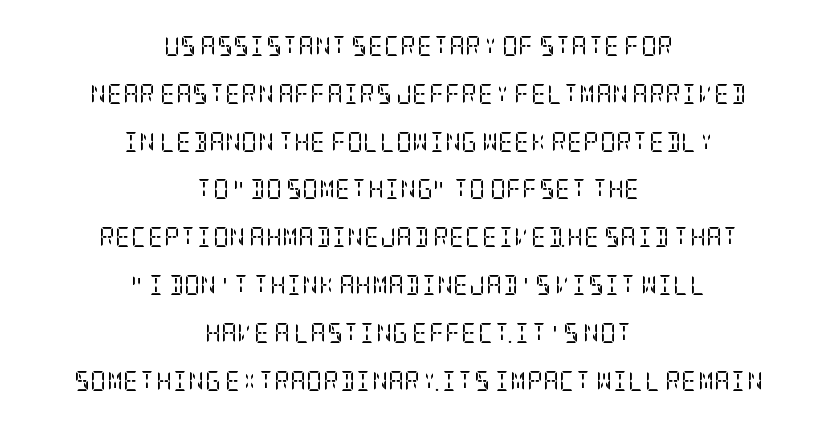
Decoration check: the copy has no underline. Baseline-to-baseline distance is far greater than the letter height. These lines keep a tight, regular rhythm from letter to letter. This sample is center-justified, so both line endings float freely.
